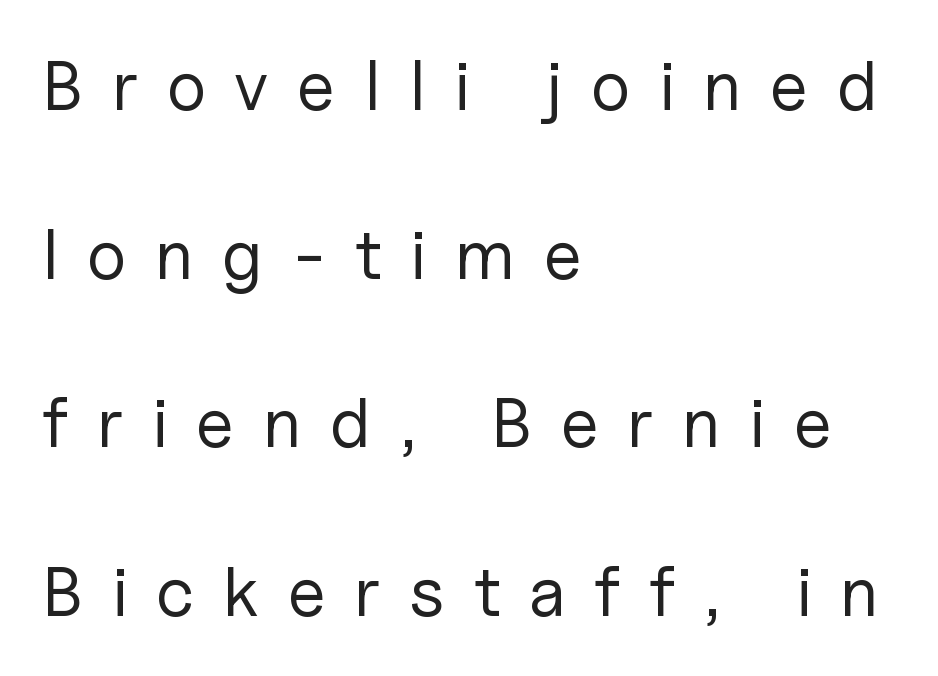
The image shows 70 px regular-weight sans-serif type, upright; set left-aligned, loose line spacing (2.41x), unusually wide letter spacing (+0.41 em), not underlined; low stroke contrast and a medium x-height.
